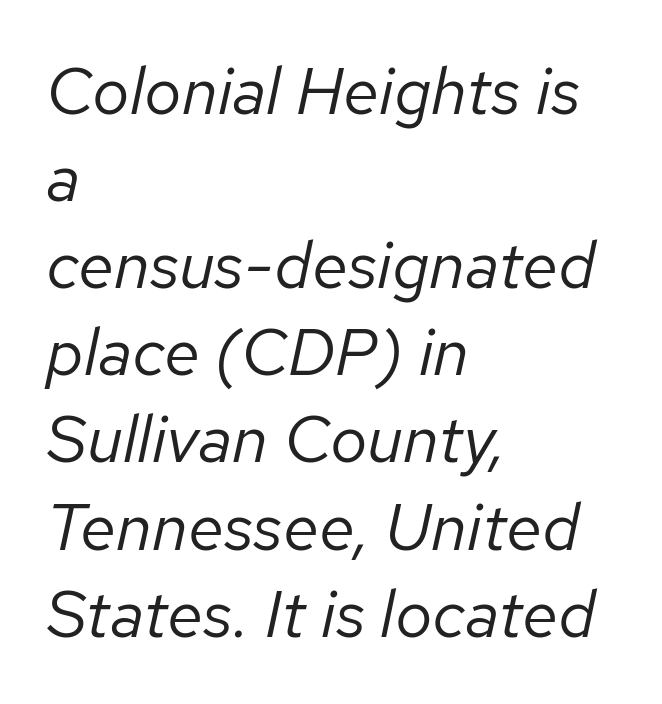
{"italic": "yes", "lean": "right", "slant_degrees": 12, "bold": "no", "weight": "regular", "width": "normal", "stroke_contrast": "low", "x_height": "medium", "monospaced": "no", "underline": "no", "align": "left", "line_spacing": "normal", "line_spacing_ratio": 1.32, "letter_spacing": "normal", "letter_spacing_em": 0.0, "glyph_px": 66}
